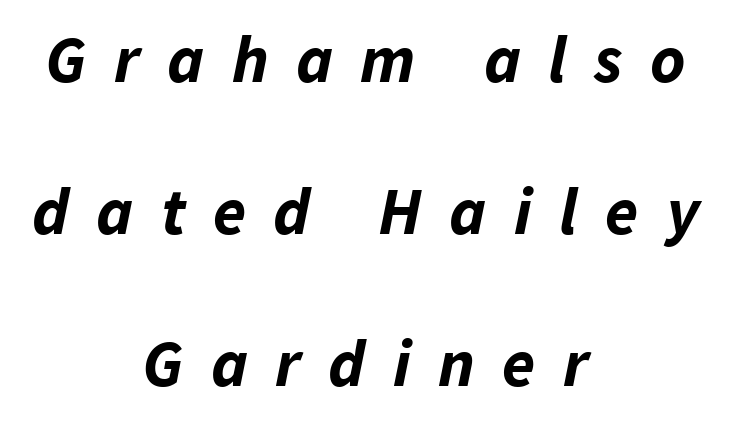
{"italic": "yes", "lean": "right", "slant_degrees": 11, "bold": "yes", "weight": "bold", "width": "normal", "stroke_contrast": "low", "x_height": "medium", "monospaced": "no", "underline": "no", "align": "center", "line_spacing": "loose", "line_spacing_ratio": 2.27, "letter_spacing": "wide", "letter_spacing_em": 0.41, "glyph_px": 67}
